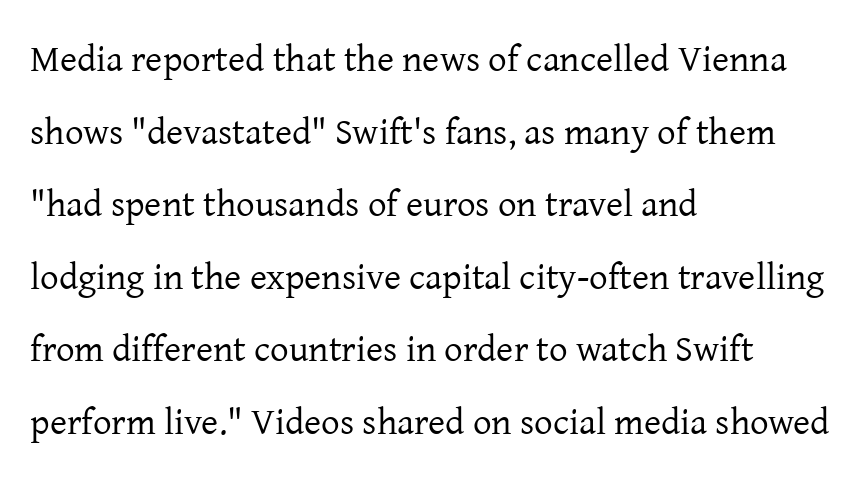
Q: Is the text bold? A: No.
Q: Is the text italic (slanted)? A: No, it is upright.
Q: Is the typeface a serif or a sans-serif typeface? A: Serif.
Q: Is the text underlined? A: No.
Q: How is the paragraph aligned? A: Left-aligned.
Q: Is the spacing between letters normal or unusually wide? A: Normal.
Q: Is the spacing between lines tight, normal or loose? A: Loose.
Q: Width (condensed, normal, or wide)? A: Normal.
Q: Stroke contrast? A: Low.
Q: x-height? A: Medium.
Q: Monospaced? A: No.
